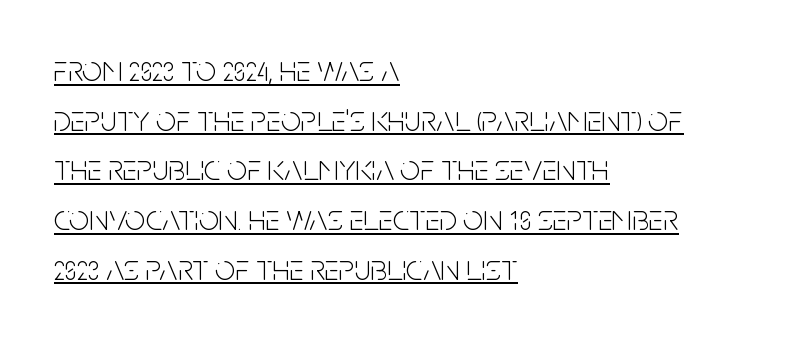
The image shows 36 px light, condensed sans-serif type, upright; set left-aligned, normal line spacing (1.38x), normal letter spacing, underlined; low stroke contrast and a large x-height.
